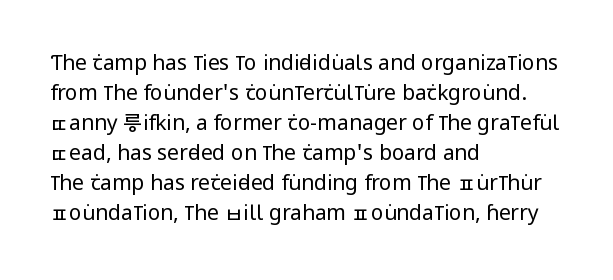
{"italic": "no", "bold": "no", "underline": "no", "align": "left", "line_spacing": "normal", "line_spacing_ratio": 1.43, "letter_spacing": "normal", "letter_spacing_em": 0.0, "glyph_px": 21}
